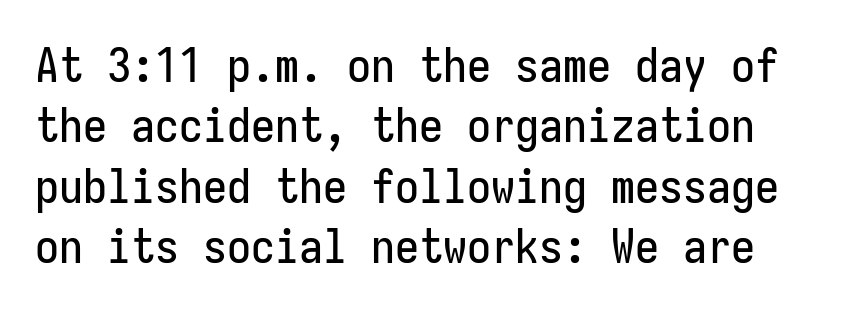
In terms of posture, this sample is upright. The typeface chosen for these lines omits serifs. Anything drawn beneath the words? Only blank space. These lines are rendered in a fixed-pitch font. Reading down the column, the eye jumps a familiar distance to each next line.
